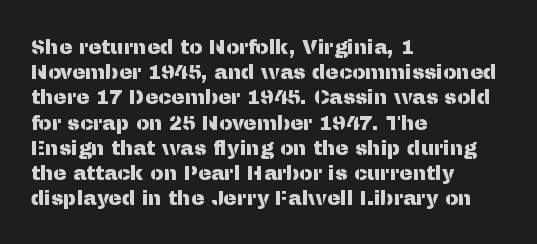
The image shows 20 px text type, upright; set left-aligned, normal line spacing (1.26x), normal letter spacing, not underlined.
